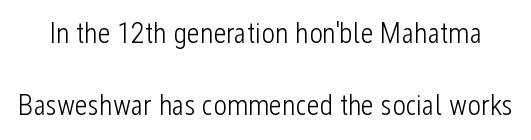
{"serif": "no", "italic": "no", "bold": "no", "weight": "light", "width": "condensed", "stroke_contrast": "low", "x_height": "medium", "monospaced": "no", "underline": "no", "line_spacing": "loose", "line_spacing_ratio": 2.49, "letter_spacing": "normal", "letter_spacing_em": 0.0, "glyph_px": 29}
